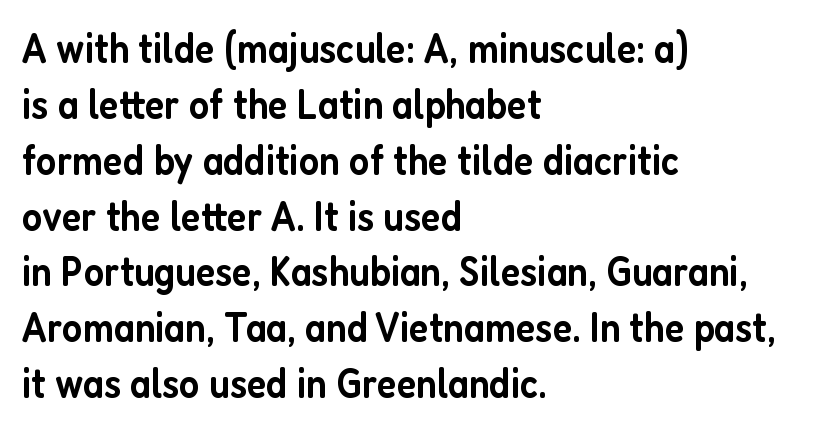
Designer's note — italics off, roman on. These lines are composed in type without serifs. Proportional: the letters do not fall into vertical columns. A normal amount of white space separates one row of letters from the next. A semibold gives these letters moderate extra thickness, short of bold. The type is set solid horizontally, with unmodified tracking.
